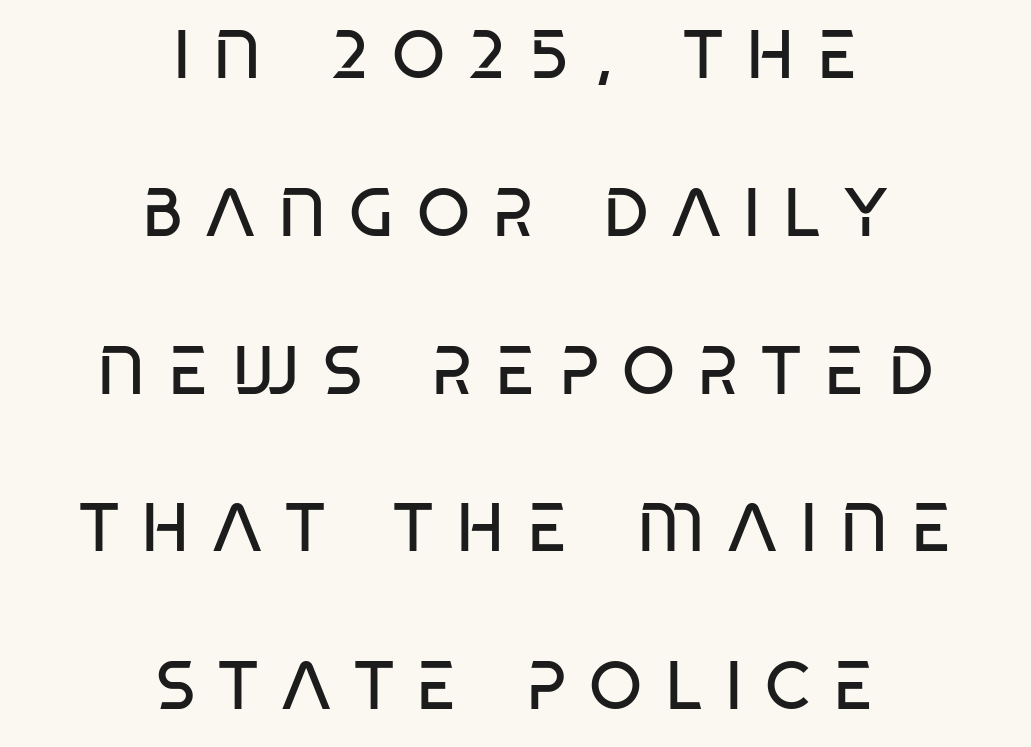
The image shows 68 px regular-weight, condensed sans-serif type, upright; set centered, loose line spacing (2.32x), unusually wide letter spacing (+0.33 em), not underlined; low stroke contrast and a large x-height.
